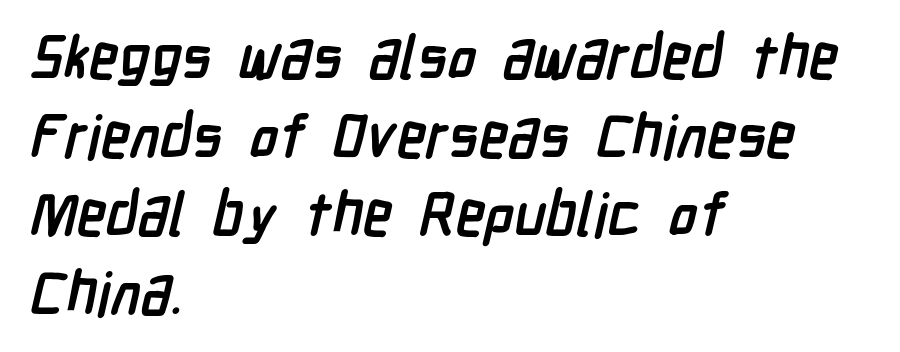
{"serif": "no", "bold": "yes", "weight": "semibold", "width": "condensed", "stroke_contrast": "low", "x_height": "medium", "monospaced": "no", "underline": "no", "align": "left", "line_spacing": "normal", "line_spacing_ratio": 1.31, "letter_spacing": "normal", "letter_spacing_em": 0.0, "glyph_px": 60}
